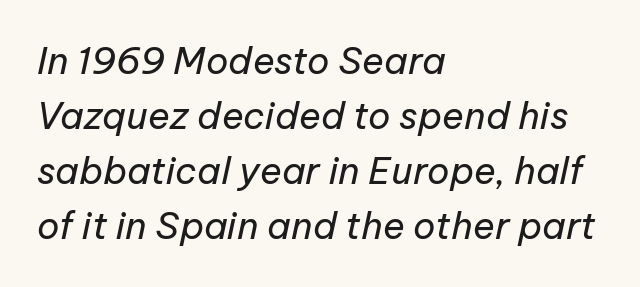
{"italic": "yes", "lean": "right", "slant_degrees": 12, "bold": "no", "weight": "regular", "width": "normal", "stroke_contrast": "low", "x_height": "medium", "monospaced": "no", "underline": "no", "align": "left", "line_spacing": "normal", "line_spacing_ratio": 1.49, "letter_spacing": "normal", "letter_spacing_em": 0.0, "glyph_px": 37}
